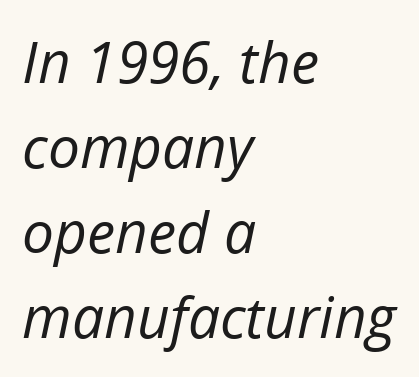
The image shows 57 px regular-weight type, italic (leaning right); set left-aligned, normal line spacing (1.49x), normal letter spacing, not underlined; low stroke contrast and a medium x-height.
